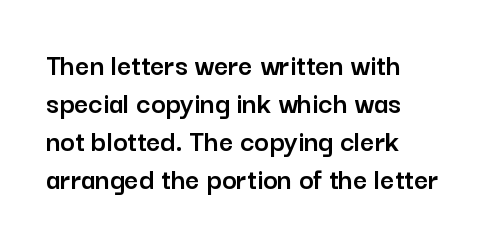
The image shows 31 px sans-serif type, upright; set left-aligned, line spacing 1.23x, normal letter spacing, not underlined; low stroke contrast and a medium x-height.
